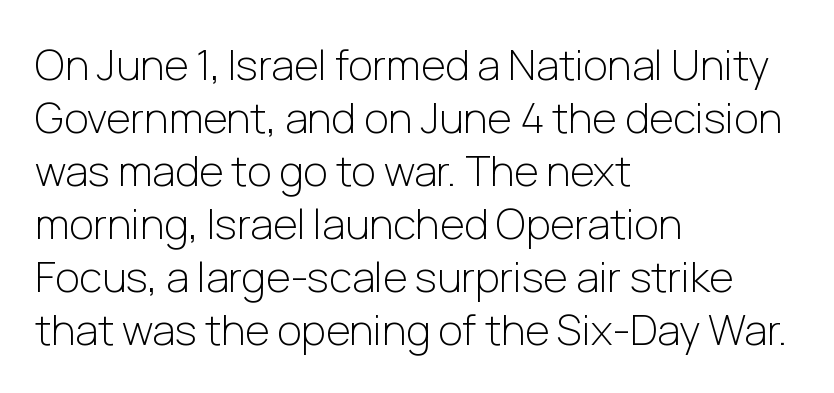
Q: Is the text bold? A: No.
Q: Is the text italic (slanted)? A: No, it is upright.
Q: Is the typeface a serif or a sans-serif typeface? A: Sans-serif.
Q: Is the text underlined? A: No.
Q: How is the paragraph aligned? A: Left-aligned.
Q: Is the spacing between letters normal or unusually wide? A: Normal.
Q: Is the spacing between lines tight, normal or loose? A: Normal.
Q: Width (condensed, normal, or wide)? A: Normal.
Q: Stroke contrast? A: Low.
Q: x-height? A: Medium.
Q: Monospaced? A: No.
